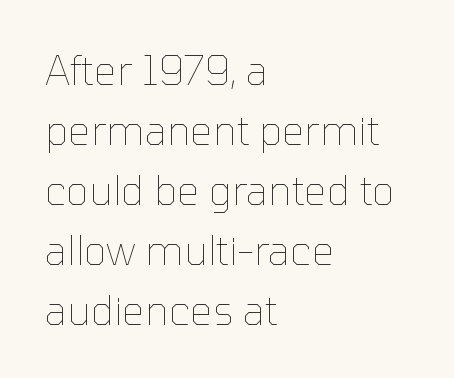
No letter is thick-stroked: the sample isn't bold. This block has exactly the height ordinary leading produces. Type without underlining. Horizontal alignment here is leftward, the default for most running prose.
